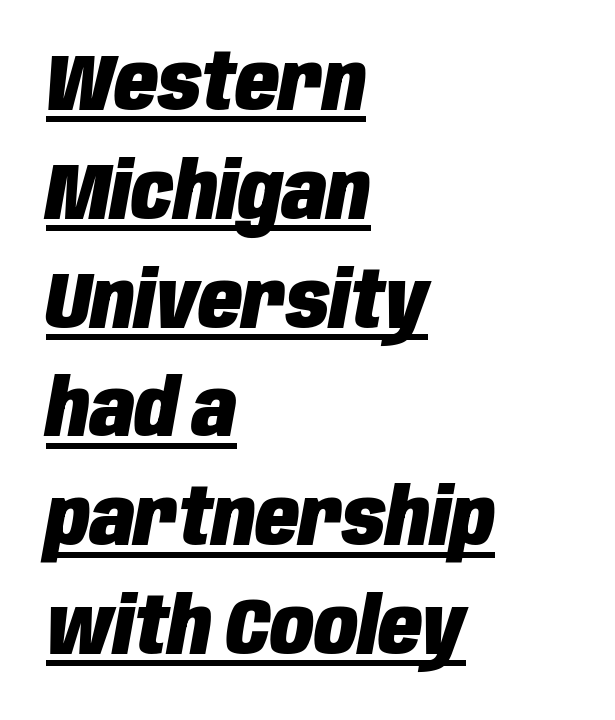
Q: Is the text bold? A: Yes.
Q: Is the text italic (slanted)? A: Yes, it leans right by about 10 degrees.
Q: Is the text underlined? A: Yes.
Q: How is the paragraph aligned? A: Left-aligned.
Q: Is the spacing between letters normal or unusually wide? A: Normal.
Q: Is the spacing between lines tight, normal or loose? A: Normal.
Q: Width (condensed, normal, or wide)? A: Condensed.
Q: Stroke contrast? A: Low.
Q: x-height? A: Large.
Q: Monospaced? A: No.
